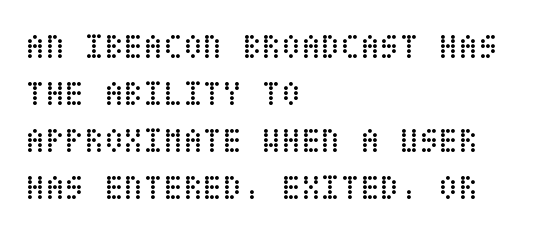
The image shows 36 px regular-weight, condensed type, upright; set left-aligned, normal line spacing (1.31x), normal letter spacing, not underlined; low stroke contrast and a large x-height.
